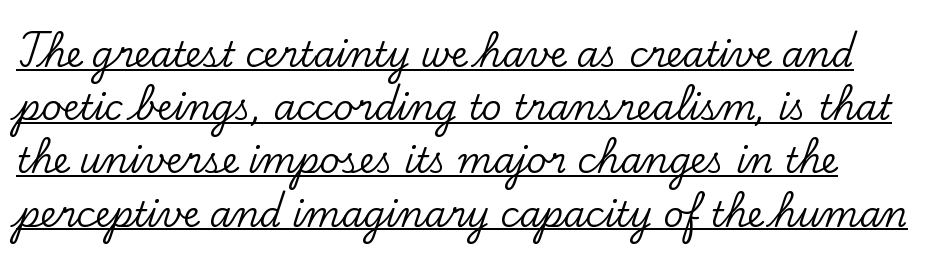
The image shows 35 px serif type; set left-aligned, normal line spacing (1.52x), normal letter spacing, underlined; low stroke contrast and a small x-height.
